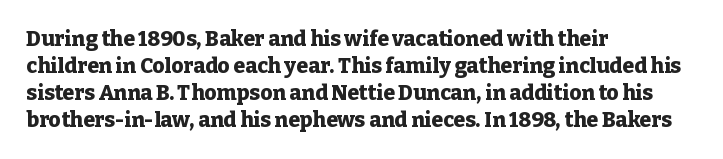
{"italic": "no", "bold": "yes", "underline": "no", "align": "left", "line_spacing": "normal", "line_spacing_ratio": 1.28, "letter_spacing": "normal", "letter_spacing_em": 0.0, "glyph_px": 21}
